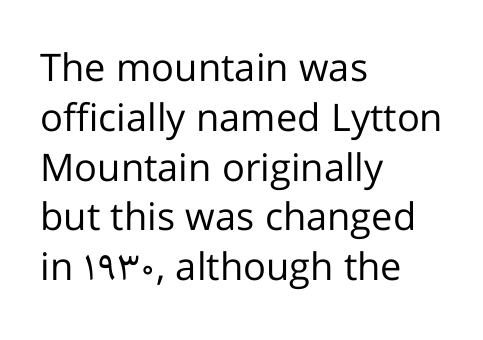
Anything drawn beneath the words? Only blank space. The letters look calm and open, with moderate or lighter stems. The face used here is proportionally spaced, like ordinary book or web type. Successive baselines arrive at the customary interval. The passage shown is typeset with a sans-serif family.
